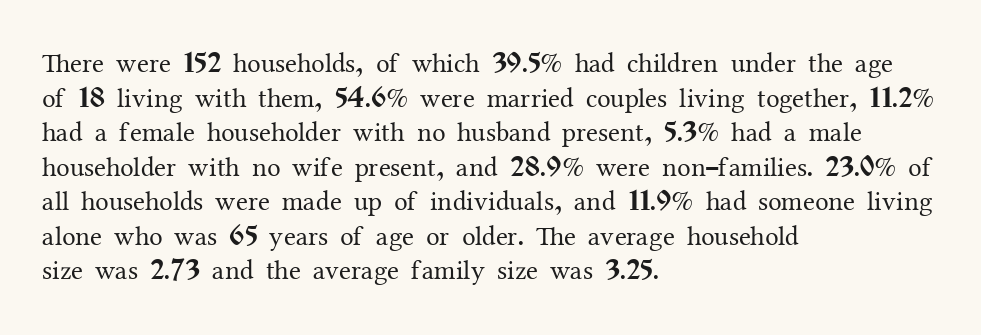
Q: Is the text bold? A: No.
Q: Is the text italic (slanted)? A: No, it is upright.
Q: Is the text underlined? A: No.
Q: How is the paragraph aligned? A: Left-aligned.
Q: Is the spacing between letters normal or unusually wide? A: Normal.
Q: Is the spacing between lines tight, normal or loose? A: Normal.
